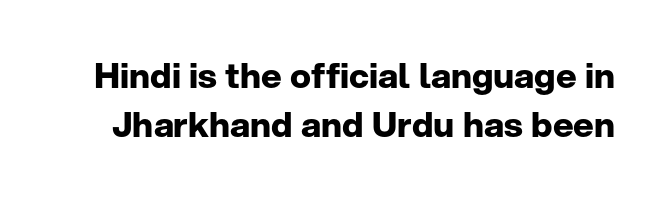
{"serif": "no", "italic": "no", "bold": "yes", "weight": "bold", "width": "normal", "stroke_contrast": "low", "x_height": "medium", "monospaced": "no", "underline": "no", "line_spacing": "normal", "line_spacing_ratio": 1.41, "letter_spacing": "normal", "letter_spacing_em": 0.0, "glyph_px": 35}
